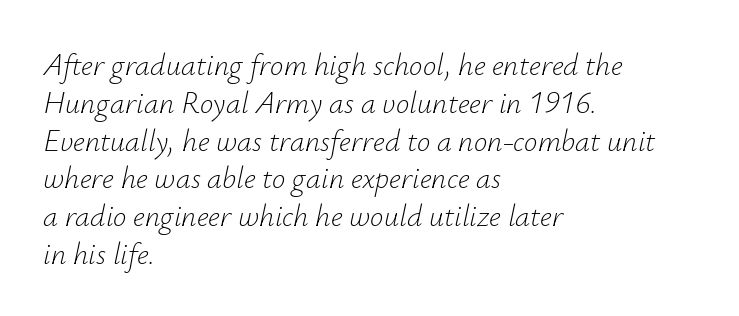
Q: Is the text bold? A: No.
Q: Is the text italic (slanted)? A: Yes, it leans right by about 12 degrees.
Q: Is the text underlined? A: No.
Q: How is the paragraph aligned? A: Left-aligned.
Q: Is the spacing between letters normal or unusually wide? A: Normal.
Q: Is the spacing between lines tight, normal or loose? A: Normal.
Q: Width (condensed, normal, or wide)? A: Normal.
Q: Stroke contrast? A: Low.
Q: x-height? A: Small.
Q: Monospaced? A: No.
